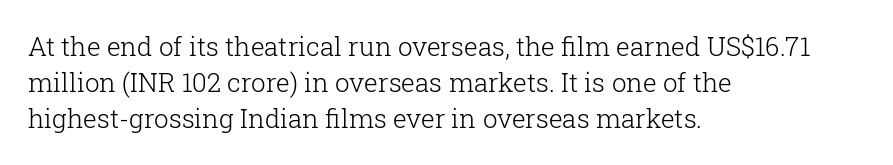
{"italic": "no", "bold": "no", "underline": "no", "align": "left", "line_spacing": "normal", "line_spacing_ratio": 1.39, "letter_spacing": "normal", "letter_spacing_em": 0.0, "glyph_px": 26}
